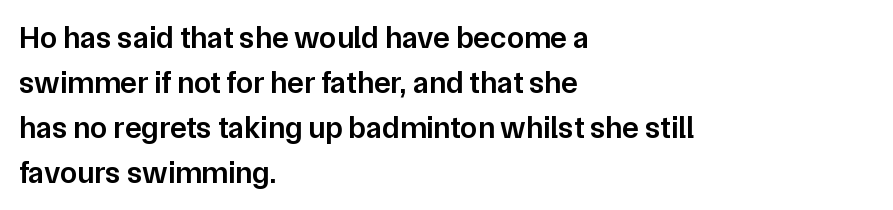
Rendered with straight, roman letterforms. Proportional: the letters do not fall into vertical columns. Left-aligned paragraph, ragged on the right. The specimen omits any rule beneath the text block's lines.
